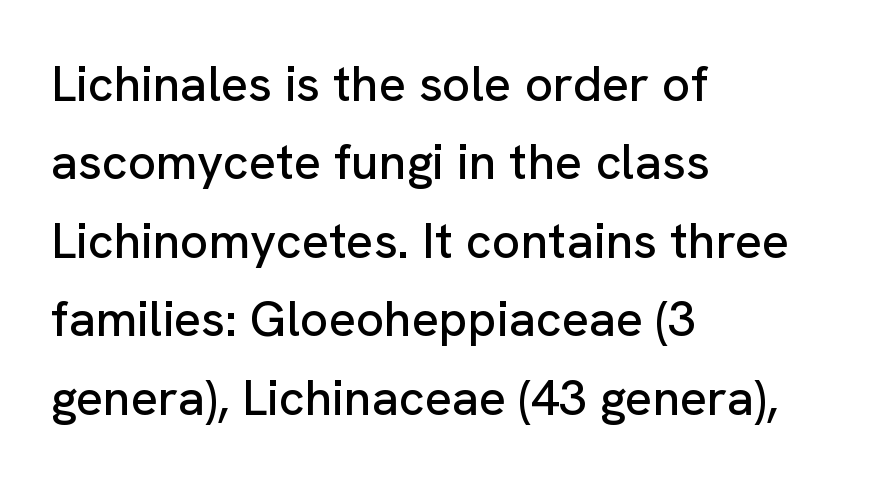
Posture: straight, roman, zero tilt. Note the varied advance widths — an 'i' is clearly narrower than an 'm'. Quick note: interline space is typical. The passage shown is not underscored anywhere. A student would call this left alignment; a typographer would say flush left, rag right.
